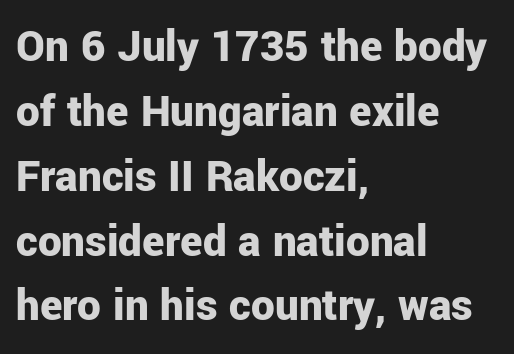
Q: Is the text bold? A: Yes.
Q: Is the text italic (slanted)? A: No, it is upright.
Q: Is the typeface a serif or a sans-serif typeface? A: Sans-serif.
Q: Is the text underlined? A: No.
Q: How is the paragraph aligned? A: Left-aligned.
Q: Is the spacing between letters normal or unusually wide? A: Normal.
Q: Is the spacing between lines tight, normal or loose? A: Normal.
Q: Width (condensed, normal, or wide)? A: Normal.
Q: Stroke contrast? A: Low.
Q: x-height? A: Medium.
Q: Monospaced? A: No.
